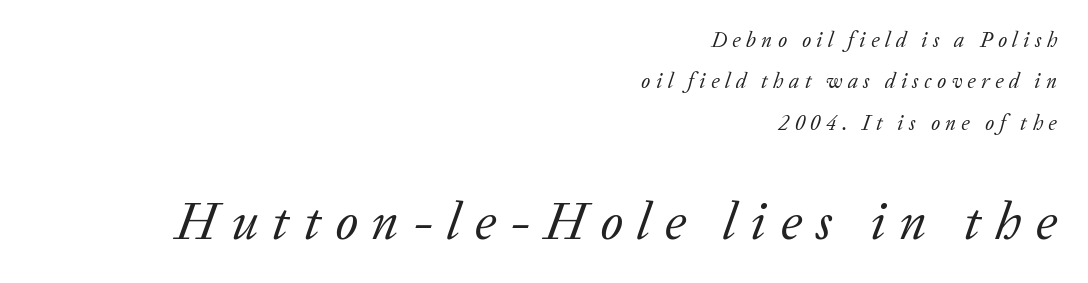
The image shows 53 px regular-weight serif type, italic (leaning right); set right-aligned, loose line spacing (1.97x), unusually wide letter spacing (+0.26 em), not underlined; the second (bottom) block is 2.52x larger; low stroke contrast and a medium x-height.
